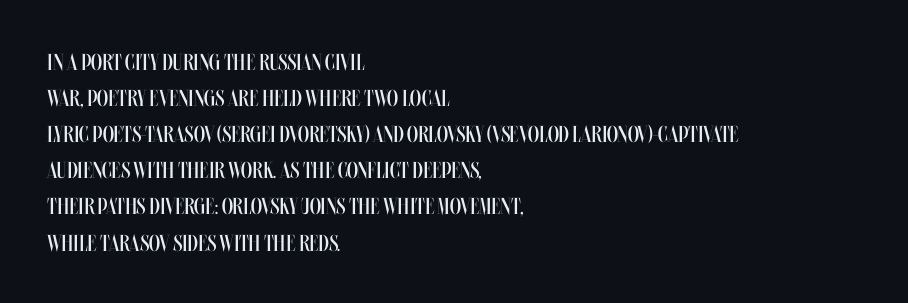
Nothing unusual about the tracking: characters are spaced as the font intends. The typesetter chose a ragged-right arrangement here. Vertical strokes here are truly vertical. In terms of leading, this rendering sits right in the middle.
